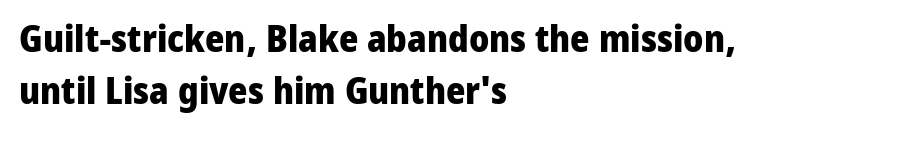
Q: Is the text bold? A: Yes.
Q: Is the text italic (slanted)? A: No, it is upright.
Q: Is the typeface a serif or a sans-serif typeface? A: Sans-serif.
Q: Is the text underlined? A: No.
Q: How is the paragraph aligned? A: Left-aligned.
Q: Is the spacing between letters normal or unusually wide? A: Normal.
Q: Is the spacing between lines tight, normal or loose? A: Normal.
Q: Width (condensed, normal, or wide)? A: Normal.
Q: Stroke contrast? A: Low.
Q: x-height? A: Medium.
Q: Monospaced? A: No.
